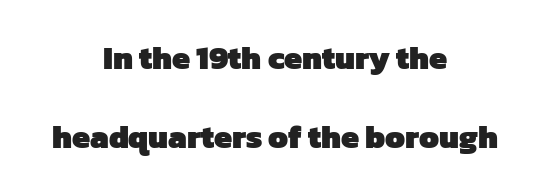
Q: Is the text bold? A: Yes.
Q: Is the typeface a serif or a sans-serif typeface? A: Sans-serif.
Q: Is the text underlined? A: No.
Q: How is the paragraph aligned? A: Centered.
Q: Is the spacing between letters normal or unusually wide? A: Normal.
Q: Is the spacing between lines tight, normal or loose? A: Loose.
Q: Width (condensed, normal, or wide)? A: Normal.
Q: Stroke contrast? A: Low.
Q: x-height? A: Medium.
Q: Monospaced? A: No.
